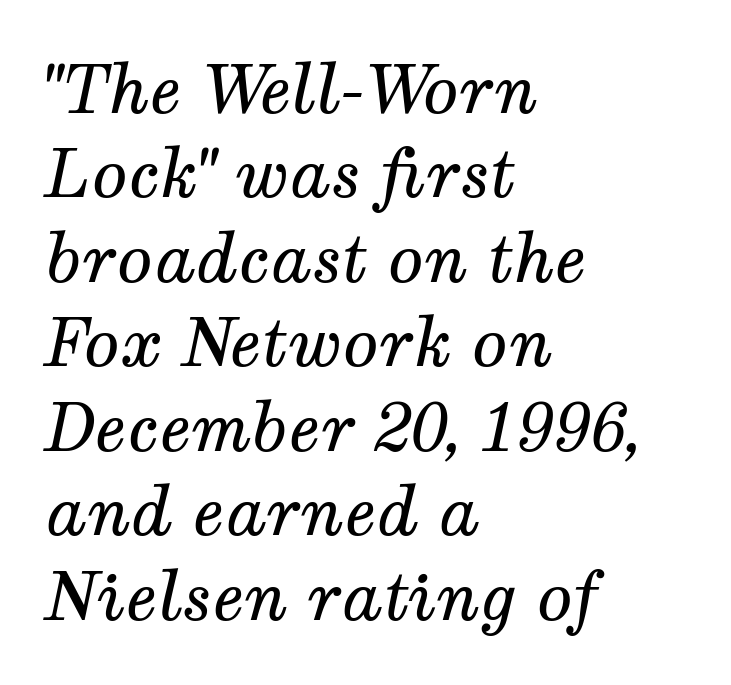
Caption: standard tracking, unaltered. The cut favours lightness, reaching ordinary text weight at its darkest. Check where the strokes stop: tiny serifs finish them off. These lines are rendered in a variable-pitch font. The lettering tilts uniformly, giving the passage an italic look.
